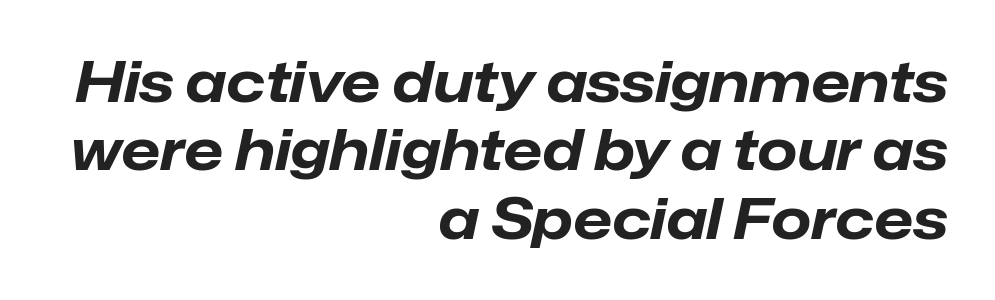
The image shows 57 px bold type, italic (leaning right); set right-aligned, line spacing 1.2x, normal letter spacing, not underlined; low stroke contrast and a medium x-height.
